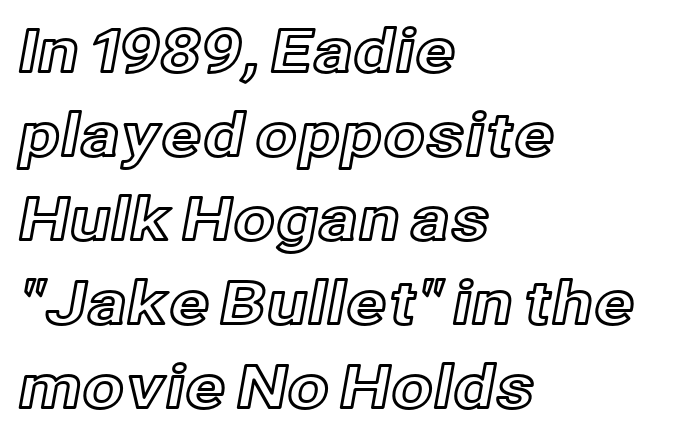
{"width": "normal", "x_height": "medium", "monospaced": "no", "underline": "no", "align": "left", "line_spacing": "normal", "line_spacing_ratio": 1.4, "letter_spacing": "normal", "letter_spacing_em": 0.0, "glyph_px": 60}
